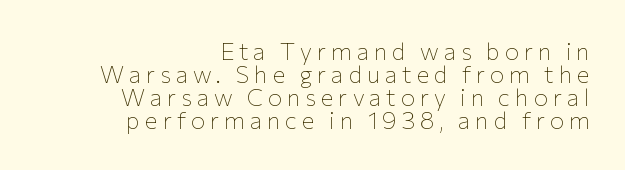
The image shows 24 px text type, upright; set right-aligned, tight line spacing (0.96x), unusually wide letter spacing (+0.2 em), not underlined.
